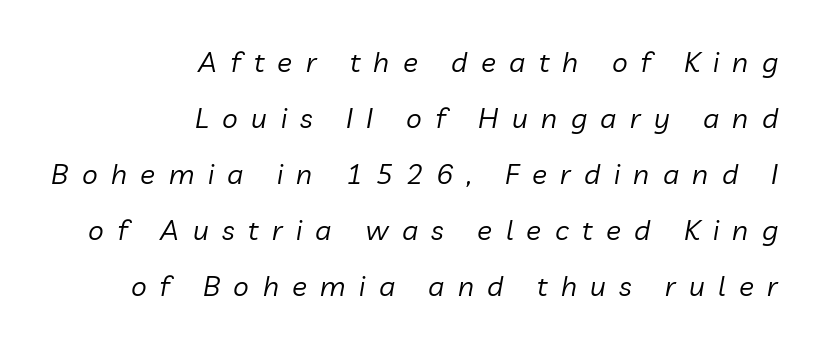
The image shows 28 px regular-weight type, italic (leaning right); set right-aligned, loose line spacing (2.0x), unusually wide letter spacing (+0.48 em), not underlined; low stroke contrast and a medium x-height.
